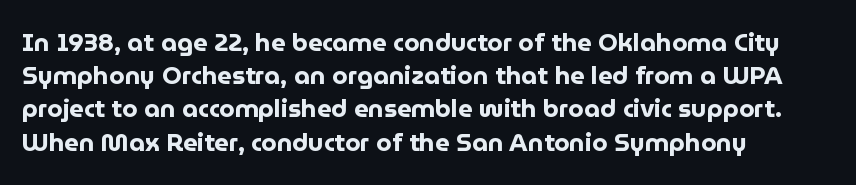
{"italic": "no", "bold": "yes", "underline": "no", "align": "left", "line_spacing": "normal", "line_spacing_ratio": 1.33, "letter_spacing": "normal", "letter_spacing_em": 0.0, "glyph_px": 25}
